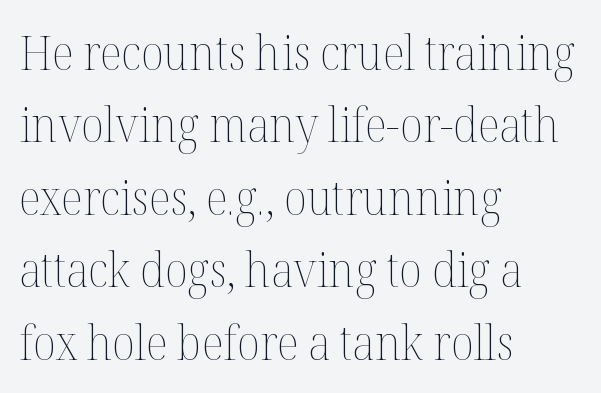
Q: Is the text bold? A: No.
Q: Is the text italic (slanted)? A: No, it is upright.
Q: Is the text underlined? A: No.
Q: How is the paragraph aligned? A: Left-aligned.
Q: Is the spacing between letters normal or unusually wide? A: Normal.
Q: Is the spacing between lines tight, normal or loose? A: Normal.
Q: Width (condensed, normal, or wide)? A: Normal.
Q: Stroke contrast? A: Medium.
Q: x-height? A: Medium.
Q: Monospaced? A: No.
